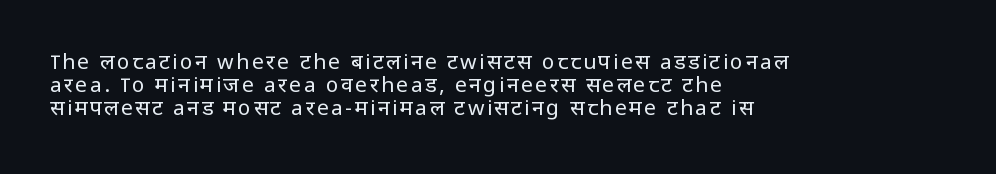
Horizontal bands of white between lines are thin slivers. Compared with a typical body face, this is equally light or lighter still. The ragged edge is on the right, which tells us the setting is flush left. The glyphs are unaccompanied by any horizontal stroke below them. Posture: upright roman.
